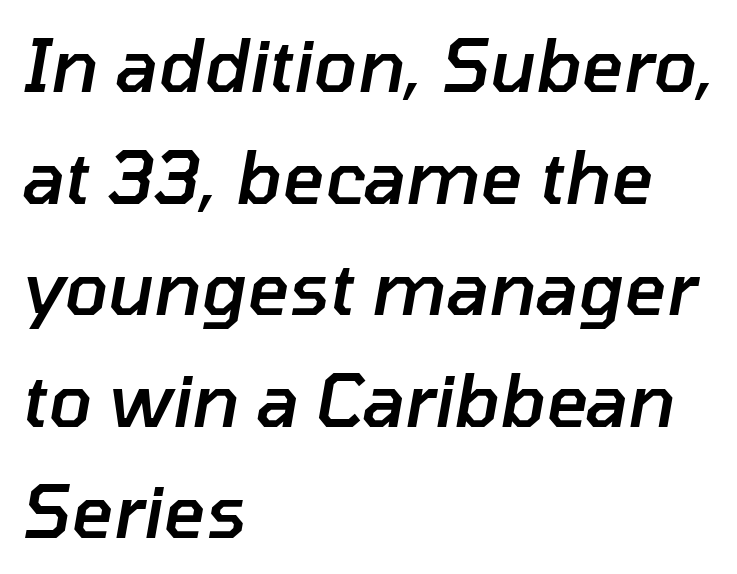
The lettering tilts uniformly, giving the passage an italic look. Think of a printed novel: that variable character pitch is what you see here. Typeset ragged right — the left edge is the straight one. Students, observe: this is what conventionally led text looks like. The letterforms sit shoulder to shoulder at normal distance.
